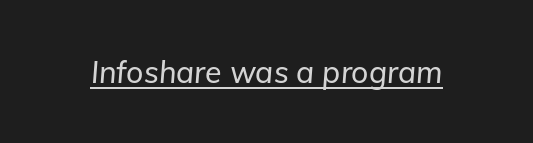
Q: Is the text italic (slanted)? A: Yes, it leans right by about 5 degrees.
Q: Is the text underlined? A: Yes.
Q: Is the spacing between letters normal or unusually wide? A: Normal.
Q: Width (condensed, normal, or wide)? A: Normal.
Q: Stroke contrast? A: Low.
Q: x-height? A: Medium.
Q: Monospaced? A: No.
